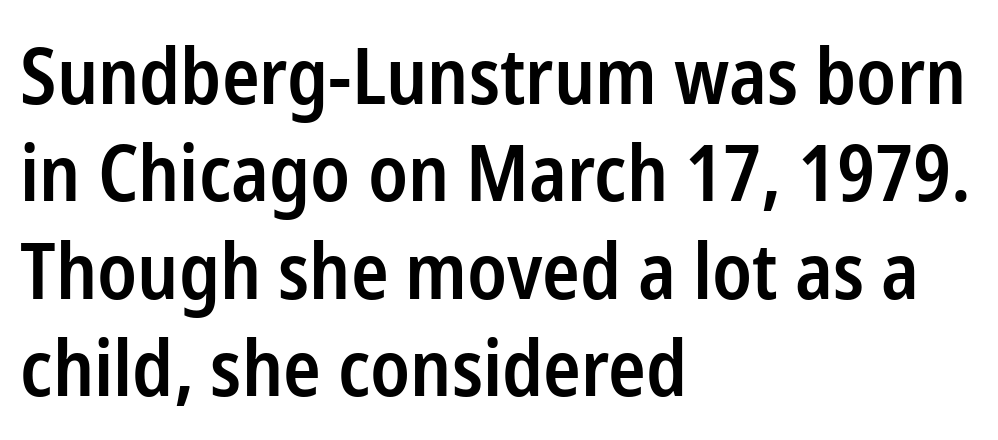
{"serif": "no", "italic": "no", "bold": "semi", "weight": "semibold", "width": "condensed", "stroke_contrast": "low", "x_height": "medium", "monospaced": "no", "underline": "no", "align": "left", "line_spacing": "normal", "line_spacing_ratio": 1.25, "letter_spacing": "normal", "letter_spacing_em": 0.0, "glyph_px": 78}
